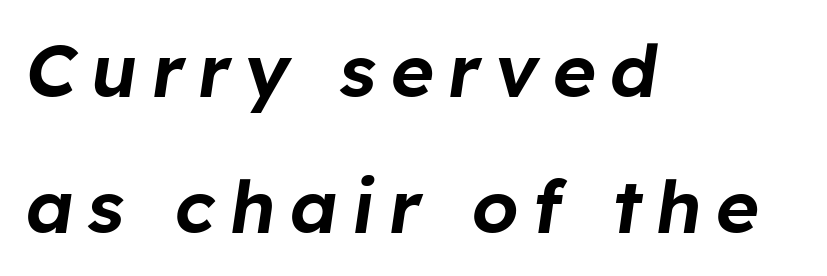
The image shows 74 px text type, italic (leaning right); set left-aligned, line spacing 1.84x, not underlined; low stroke contrast and a medium x-height.
